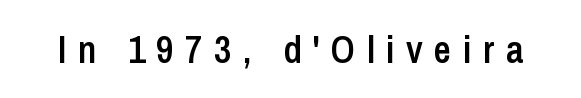
Q: Is the text bold? A: Semi-bold.
Q: Is the text italic (slanted)? A: No, it is upright.
Q: Is the typeface a serif or a sans-serif typeface? A: Sans-serif.
Q: Is the text underlined? A: No.
Q: Is the spacing between letters normal or unusually wide? A: Unusually wide.
Q: Width (condensed, normal, or wide)? A: Condensed.
Q: Stroke contrast? A: Low.
Q: x-height? A: Medium.
Q: Monospaced? A: No.
